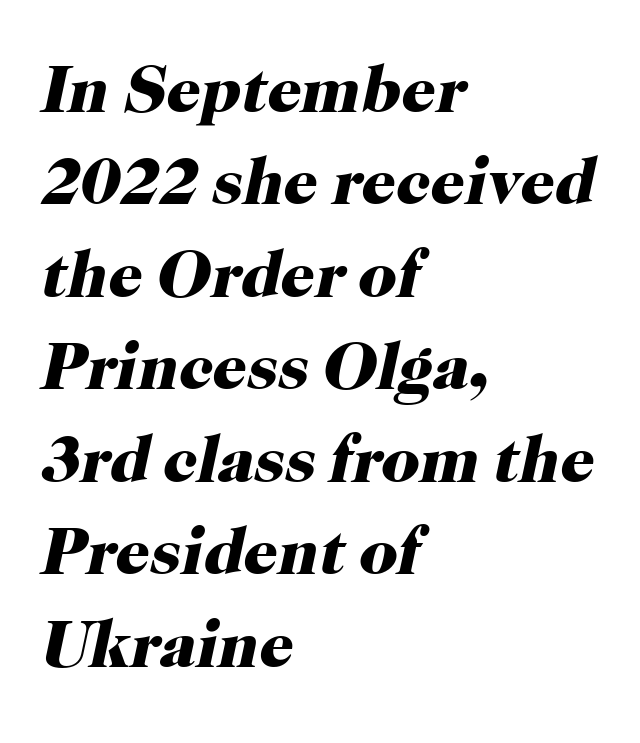
Note the varied advance widths — an 'i' is clearly narrower than an 'm'. Typeset ragged right — the left edge is the straight one. You can tell from the footed stems that serif type was used. Designer's note — italics engaged.
